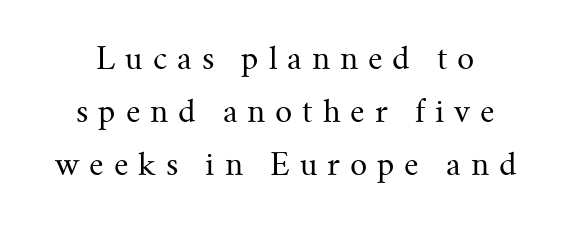
{"serif": "yes", "italic": "no", "bold": "no", "weight": "regular", "width": "normal", "stroke_contrast": "medium", "x_height": "small", "monospaced": "no", "underline": "no", "line_spacing_ratio": 1.77, "letter_spacing": "wide", "letter_spacing_em": 0.33, "glyph_px": 30}
